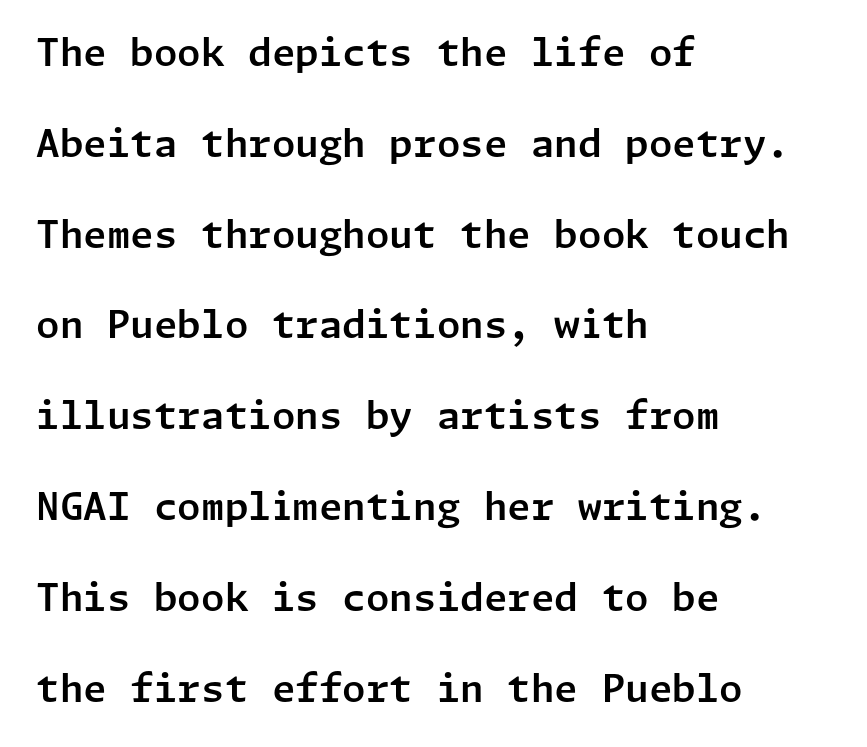
Q: Is the text italic (slanted)? A: No, it is upright.
Q: Is the typeface a serif or a sans-serif typeface? A: Sans-serif.
Q: Is the text underlined? A: No.
Q: How is the paragraph aligned? A: Left-aligned.
Q: Is the spacing between letters normal or unusually wide? A: Normal.
Q: Is the spacing between lines tight, normal or loose? A: Loose.
Q: Width (condensed, normal, or wide)? A: Normal.
Q: Stroke contrast? A: Low.
Q: x-height? A: Medium.
